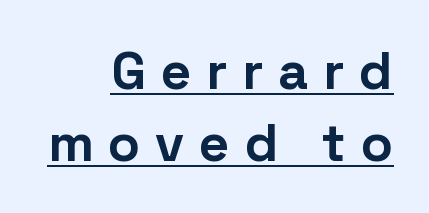
{"serif": "no", "italic": "no", "bold": "yes", "weight": "bold", "width": "normal", "stroke_contrast": "low", "x_height": "medium", "monospaced": "no", "underline": "yes", "align": "right", "line_spacing": "normal", "line_spacing_ratio": 1.35, "letter_spacing": "wide", "letter_spacing_em": 0.28, "glyph_px": 53}
